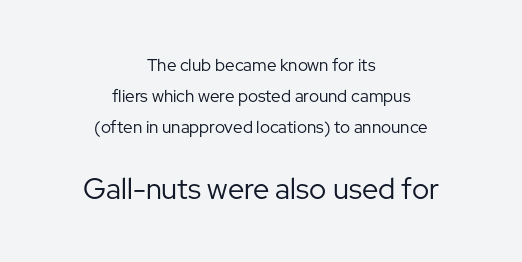
{"serif": "no", "italic": "no", "bold": "no", "weight": "regular", "width": "normal", "stroke_contrast": "low", "x_height": "medium", "monospaced": "no", "underline": "no", "align": "center", "line_spacing_ratio": 1.82, "letter_spacing": "normal", "letter_spacing_em": 0.0, "larger_block": "second", "size_ratio": 1.71, "glyph_px": 29}
